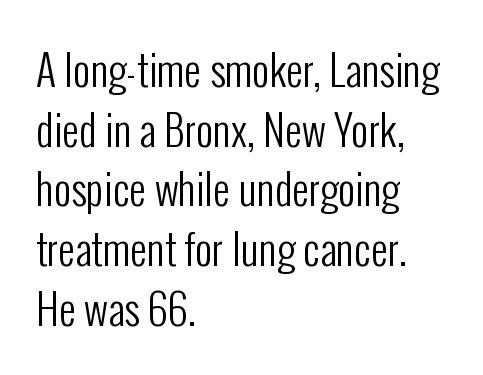
Nothing unusual about the tracking: characters are spaced as the font intends. No extra ink here — the face is not bold. The specimen omits any rule beneath the text block's lines. The ragged edge is on the right, which tells us the setting is flush left. Does the leading feel generous? No, just average. No italicization has been applied; the sample stays upright.
